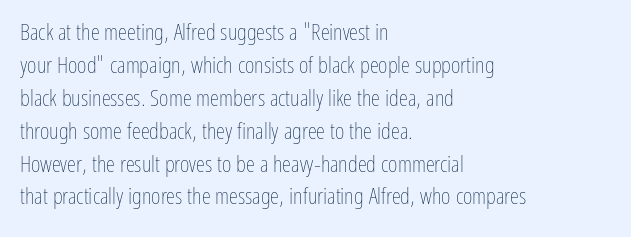
{"italic": "no", "bold": "no", "underline": "no", "align": "left", "line_spacing": "normal", "line_spacing_ratio": 1.43, "letter_spacing": "normal", "letter_spacing_em": 0.0, "glyph_px": 23}
